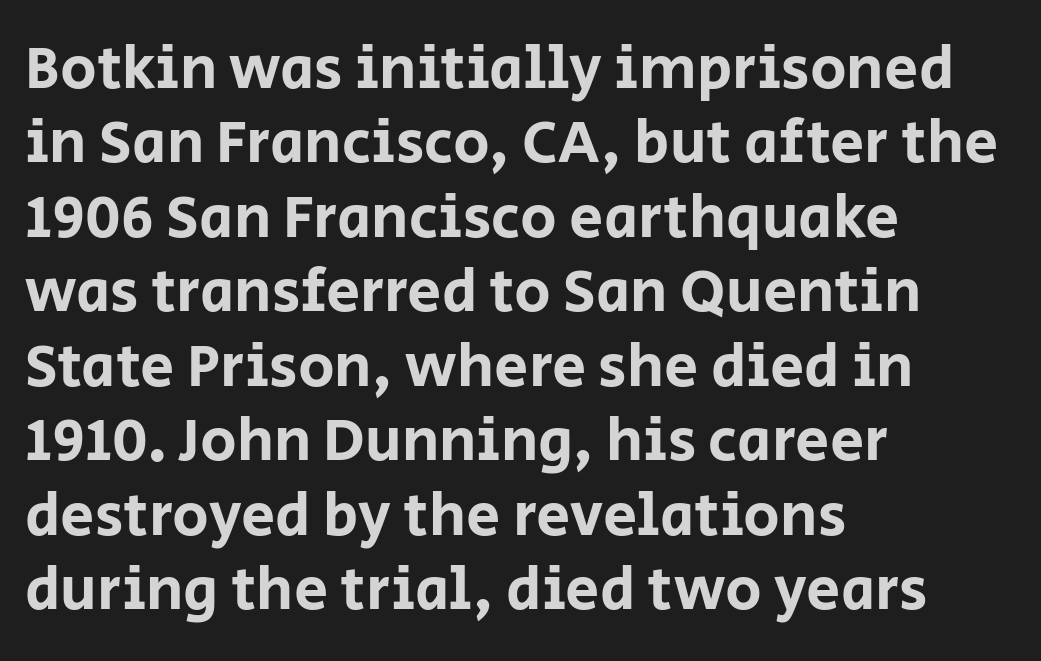
Q: Is the text italic (slanted)? A: No, it is upright.
Q: Is the typeface a serif or a sans-serif typeface? A: Sans-serif.
Q: Is the text underlined? A: No.
Q: How is the paragraph aligned? A: Left-aligned.
Q: Is the spacing between letters normal or unusually wide? A: Normal.
Q: Width (condensed, normal, or wide)? A: Normal.
Q: Stroke contrast? A: Low.
Q: x-height? A: Large.
Q: Monospaced? A: No.
